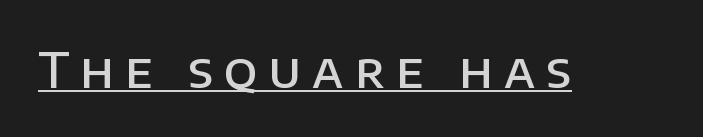
A semibold gives these letters moderate extra thickness, short of bold. Varying glyph widths throughout — classic text-font behaviour. Characters follow at a spacing far wider than the type designer built in. Posture: straight, roman, zero tilt. The specimen includes a rule beneath the text block's lines.
